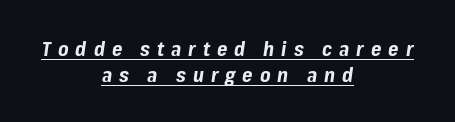
Glance below the letters and you will spot a drawn line. The letters are spread apart with noticeably loose tracking. Yep, that's italic — everything's leaning. Compared with typical paragraphs, the rows here are spaced about the same.
